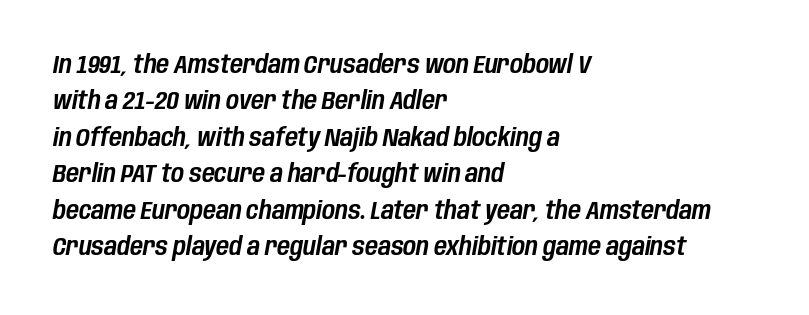
{"italic": "yes", "lean": "right", "slant_degrees": 10, "underline": "no", "align": "left", "line_spacing": "normal", "line_spacing_ratio": 1.46, "letter_spacing": "normal", "letter_spacing_em": 0.0, "glyph_px": 25}
